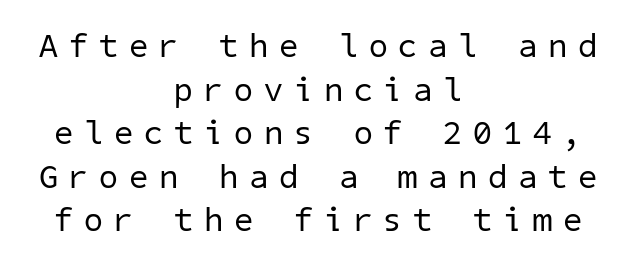
Has an underline been added? It has not. A light-to-regular cut is what we see here. The text block is weighted toward neither margin, spreading evenly from the middle. The passage shown stacks its lines at a standard gap.
